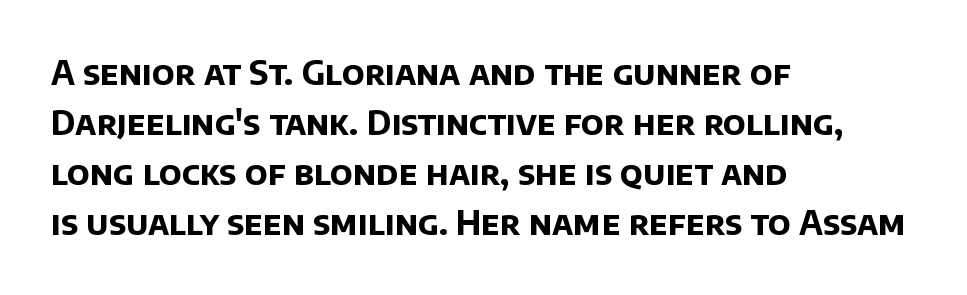
Q: Is the text bold? A: Yes.
Q: Is the typeface a serif or a sans-serif typeface? A: Sans-serif.
Q: Is the text underlined? A: No.
Q: How is the paragraph aligned? A: Left-aligned.
Q: Is the spacing between letters normal or unusually wide? A: Normal.
Q: Is the spacing between lines tight, normal or loose? A: Normal.
Q: Width (condensed, normal, or wide)? A: Normal.
Q: Stroke contrast? A: Low.
Q: x-height? A: Large.
Q: Monospaced? A: No.
